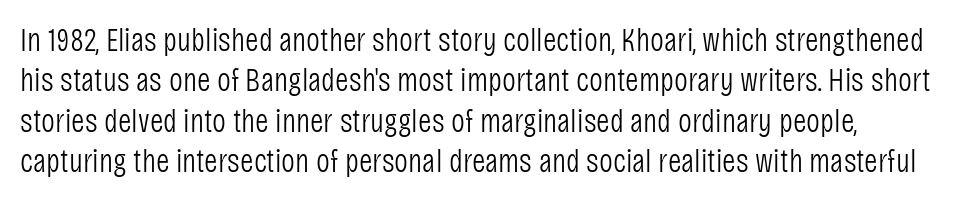
I'd call this a sans setting — the letters go barefoot. This sample has the flowing, uneven cadence of proportional lettering. Does extra space separate the letters? No, they use regular spacing. Think standard paragraph weight, or any step lighter than that. The letters stand straight up with perfectly vertical stems.
